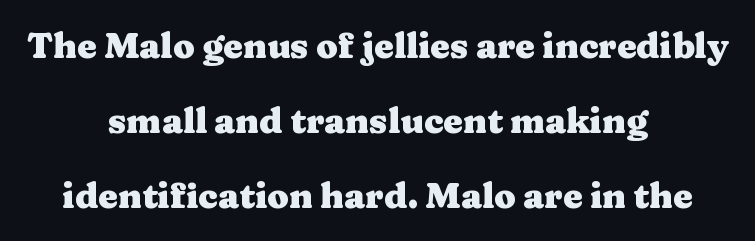
It's the straight-up-and-down kind of type. These lines carry a lot of weight — the face is fully bold. Observe the ordinary spacing: letters are neighbours, not strangers. Centered paragraph, ragged on both sides. The block of text is sparse from top to bottom, with ample space between rows.
